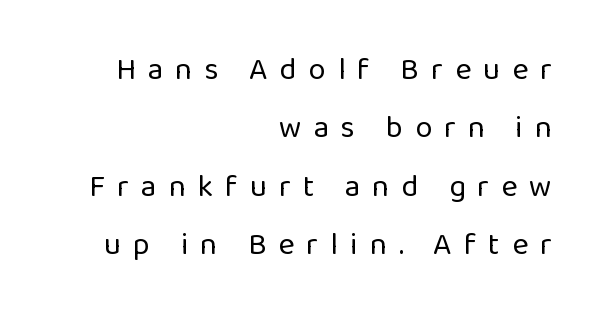
{"serif": "no", "italic": "no", "bold": "no", "weight": "regular", "width": "normal", "stroke_contrast": "low", "x_height": "medium", "monospaced": "no", "underline": "no", "align": "right", "line_spacing_ratio": 1.88, "letter_spacing": "wide", "letter_spacing_em": 0.39, "glyph_px": 31}
